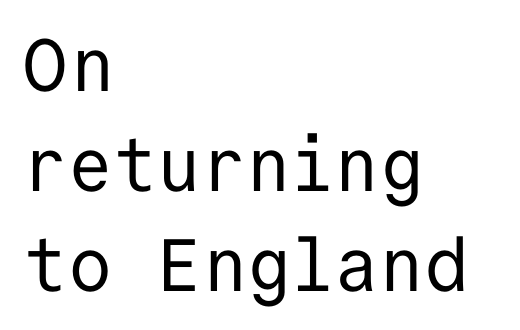
Q: Is the text bold? A: No.
Q: Is the text italic (slanted)? A: No, it is upright.
Q: Is the typeface a serif or a sans-serif typeface? A: Sans-serif.
Q: Is the text underlined? A: No.
Q: How is the paragraph aligned? A: Left-aligned.
Q: Is the spacing between letters normal or unusually wide? A: Normal.
Q: Is the spacing between lines tight, normal or loose? A: Normal.
Q: Width (condensed, normal, or wide)? A: Normal.
Q: Stroke contrast? A: Low.
Q: x-height? A: Medium.
Q: Monospaced? A: Yes.
